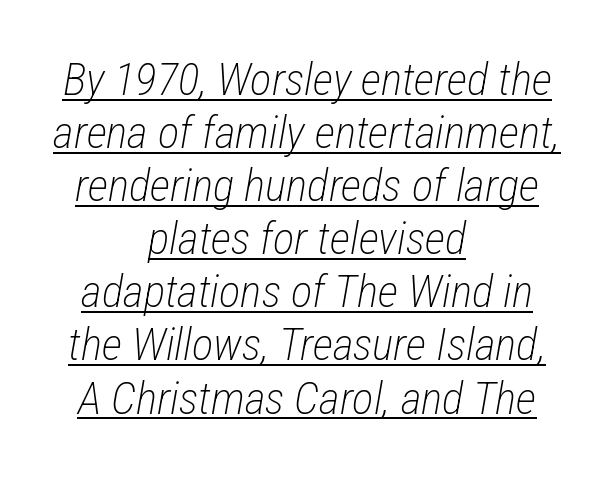
Do the characters align in a grid? No, the font is proportional. Is the block centered? Yes — each line is placed symmetrically about the middle. The letters sit at their default tracking, neither squeezed nor spread. Caption: face not bold, strokes unweighted.
